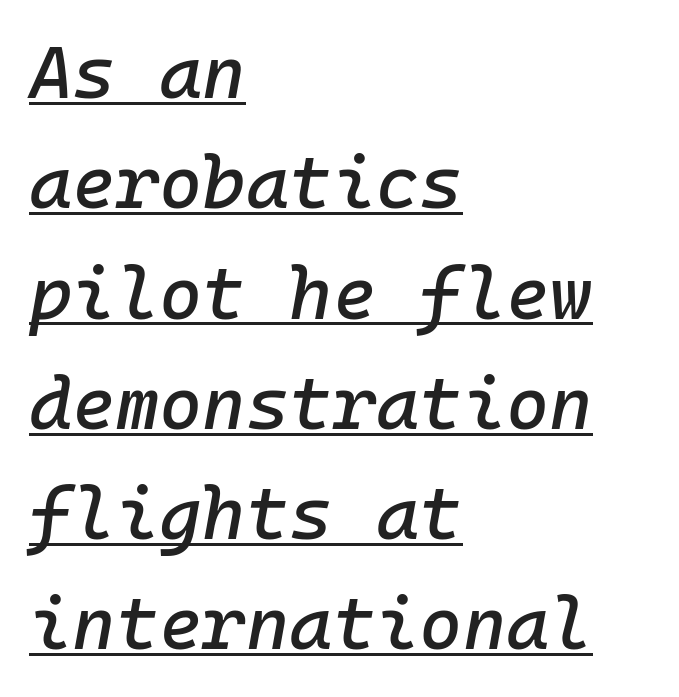
{"italic": "yes", "lean": "right", "slant_degrees": 10, "width": "normal", "stroke_contrast": "low", "x_height": "medium", "monospaced": "yes", "underline": "yes", "align": "left", "line_spacing": "normal", "line_spacing_ratio": 1.49, "letter_spacing": "normal", "letter_spacing_em": 0.0, "glyph_px": 74}
